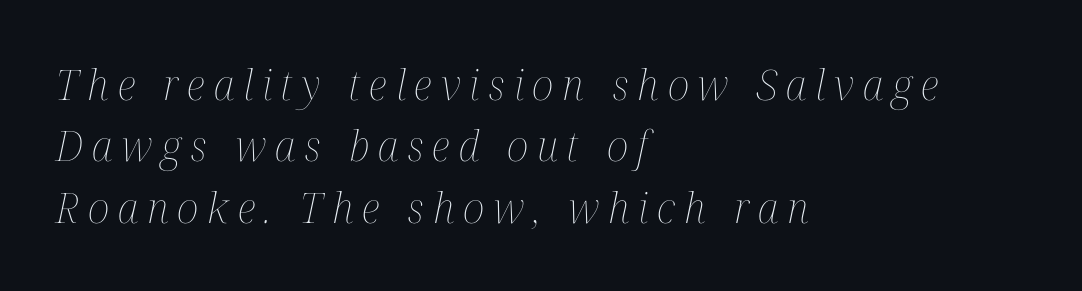
The image shows 42 px thin, condensed type, italic (leaning right); set left-aligned, normal line spacing (1.46x), unusually wide letter spacing (+0.21 em), not underlined; medium stroke contrast and a medium x-height.
